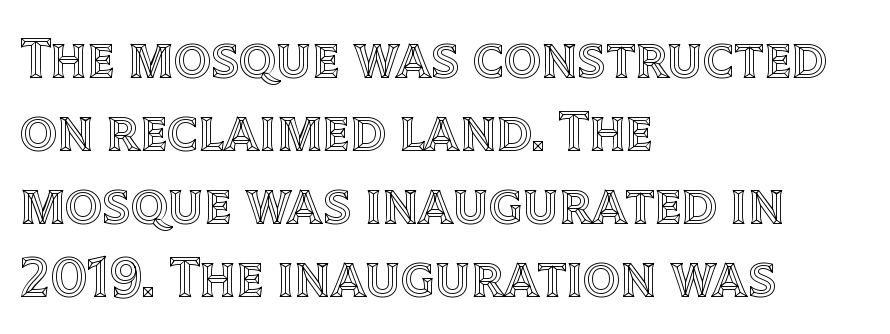
Q: Is the text italic (slanted)? A: No, it is upright.
Q: Is the text underlined? A: No.
Q: How is the paragraph aligned? A: Left-aligned.
Q: Is the spacing between letters normal or unusually wide? A: Normal.
Q: Is the spacing between lines tight, normal or loose? A: Normal.
Q: Width (condensed, normal, or wide)? A: Normal.
Q: x-height? A: Large.
Q: Monospaced? A: No.
